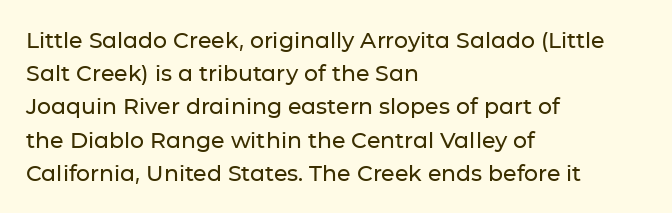
These lines keep a tight, regular rhythm from letter to letter. Vertical spacing — default. No word sits above an underline. The setting favours the left margin, as ordinary paragraphs usually do. The font's upright variant was chosen for this text.
